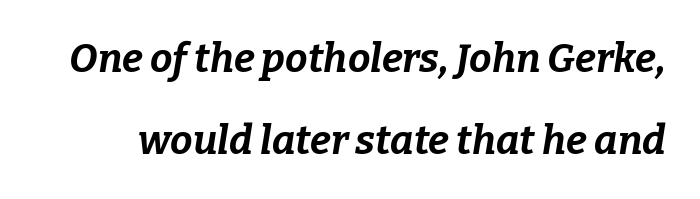
The image shows 40 px bold type, italic (leaning right); set loose line spacing (2.05x), normal letter spacing, not underlined; low stroke contrast and a medium x-height.
